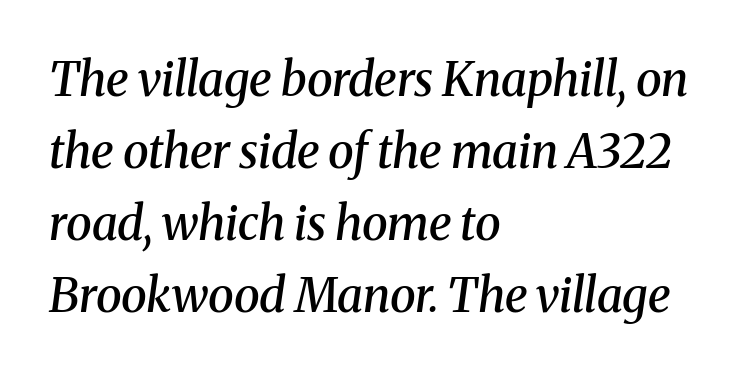
The image shows 47 px semibold serif type, italic (leaning right); set left-aligned, normal line spacing (1.53x), normal letter spacing, not underlined; medium stroke contrast and a medium x-height.
